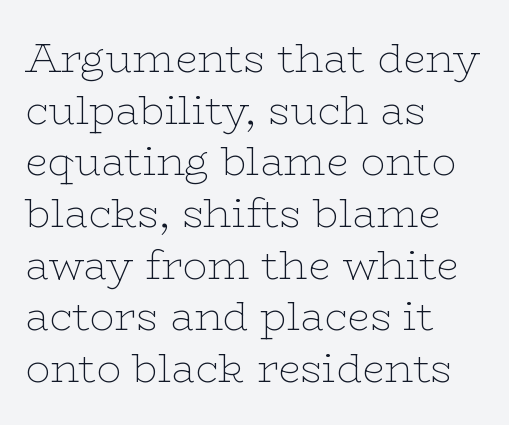
The passage shown is typed in a proportional face where columns would drift. Unlike a clean sans, this face finishes its strokes with serifs. Reading down the column, the eye jumps a familiar distance to each next line. Descenders are the only things crossing below the line. This reads as an unemphasized weight, regular at the heaviest.
